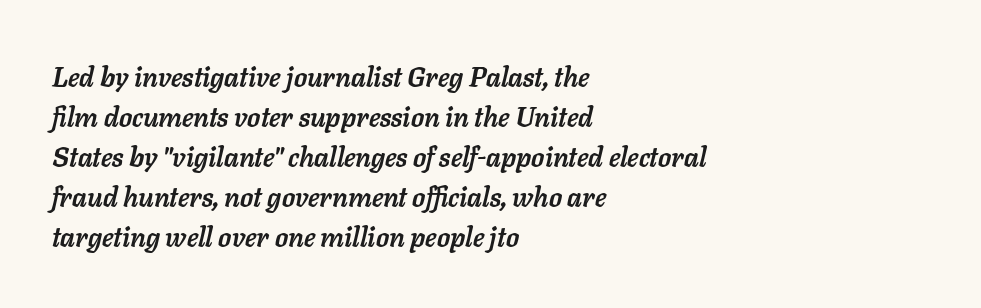
{"italic": "yes", "lean": "right", "slant_degrees": 11, "bold": "yes", "underline": "no", "align": "left", "line_spacing": "normal", "line_spacing_ratio": 1.48, "letter_spacing": "normal", "letter_spacing_em": 0.0, "glyph_px": 27}
